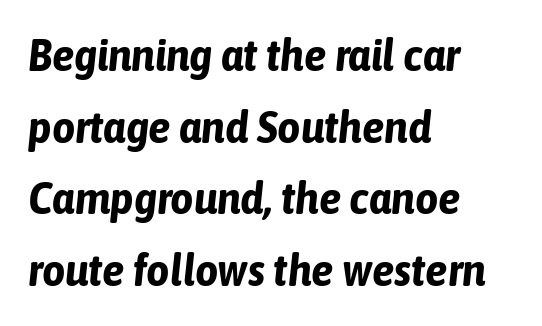
Successive baselines arrive at the customary interval. Spacing verdict: proportional, widths tailored to each character. A typesetter would call this zero additional tracking. Type without underlining. Notice how thick the strokes are: this is what a full bold looks like. The letters are slanted; this is an italic face.
